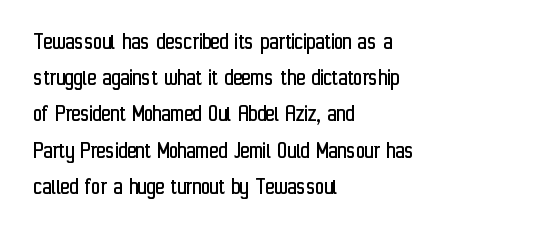
Q: Is the text bold? A: No.
Q: Is the text italic (slanted)? A: No, it is upright.
Q: Is the text underlined? A: No.
Q: How is the paragraph aligned? A: Left-aligned.
Q: Is the spacing between letters normal or unusually wide? A: Normal.
Q: Is the spacing between lines tight, normal or loose? A: Normal.
